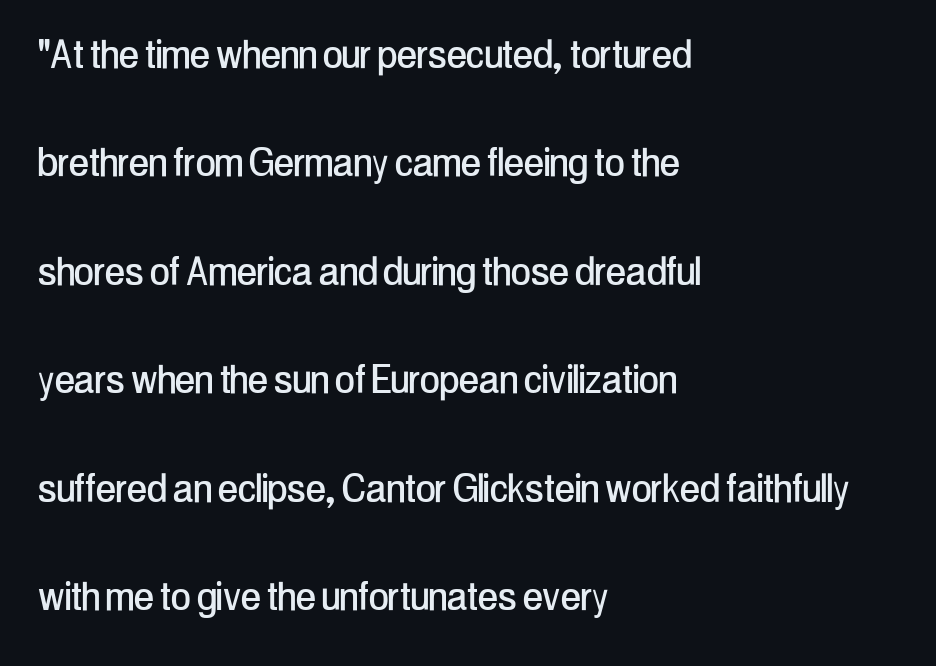
{"serif": "no", "italic": "no", "width": "condensed", "stroke_contrast": "low", "x_height": "medium", "monospaced": "no", "underline": "no", "align": "left", "line_spacing": "loose", "line_spacing_ratio": 2.26, "letter_spacing": "normal", "letter_spacing_em": 0.0, "glyph_px": 48}
